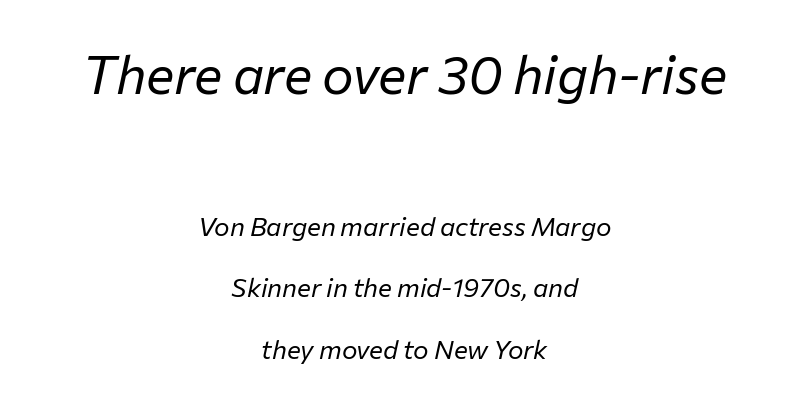
Q: Is the text bold? A: No.
Q: Is the text italic (slanted)? A: Yes, it leans right by about 12 degrees.
Q: Is the text underlined? A: No.
Q: How is the paragraph aligned? A: Centered.
Q: Is the spacing between letters normal or unusually wide? A: Normal.
Q: Is the spacing between lines tight, normal or loose? A: Loose.
Q: Which block of text is set in a larger size, the first (top) or the second (bottom)? A: The first (top) one.
Q: Width (condensed, normal, or wide)? A: Normal.
Q: Stroke contrast? A: Low.
Q: x-height? A: Medium.
Q: Monospaced? A: No.
